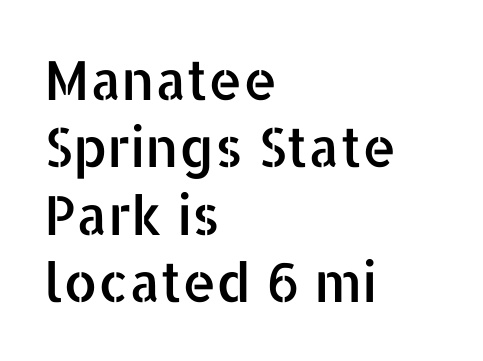
{"serif": "no", "italic": "no", "width": "normal", "stroke_contrast": "low", "x_height": "medium", "monospaced": "no", "underline": "no", "align": "left", "line_spacing": "normal", "line_spacing_ratio": 1.25, "letter_spacing": "normal", "letter_spacing_em": 0.0, "glyph_px": 54}
